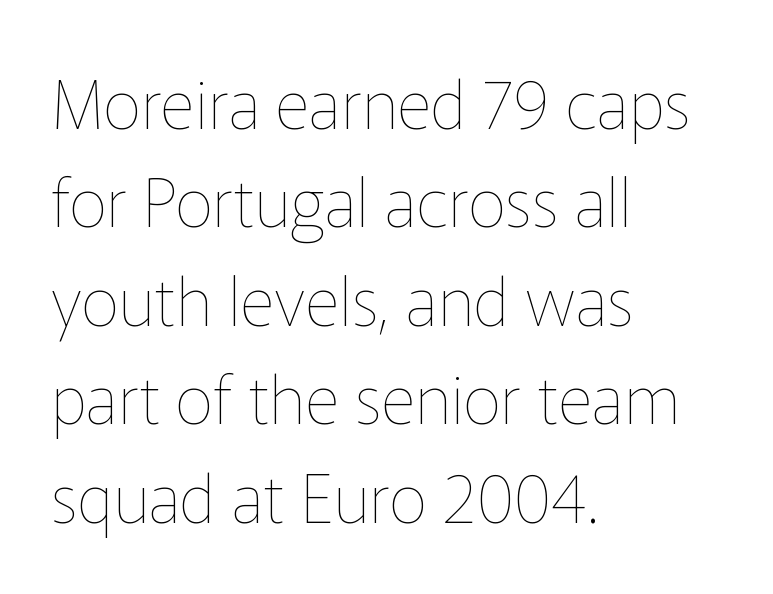
Q: Is the text bold? A: No.
Q: Is the text italic (slanted)? A: No, it is upright.
Q: Is the text underlined? A: No.
Q: How is the paragraph aligned? A: Left-aligned.
Q: Is the spacing between letters normal or unusually wide? A: Normal.
Q: Is the spacing between lines tight, normal or loose? A: Normal.
Q: Width (condensed, normal, or wide)? A: Normal.
Q: Stroke contrast? A: Low.
Q: x-height? A: Medium.
Q: Monospaced? A: No.
